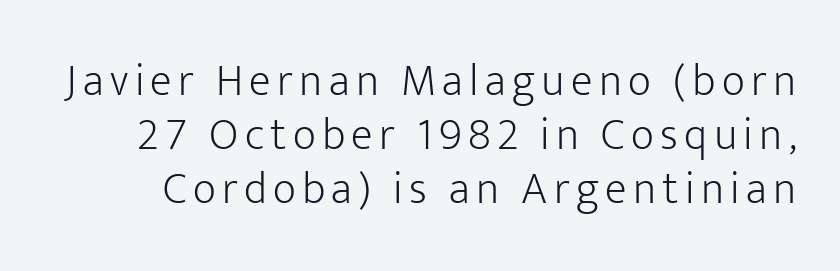
{"serif": "no", "italic": "no", "bold": "no", "weight": "light", "width": "normal", "stroke_contrast": "low", "x_height": "medium", "monospaced": "no", "underline": "no", "line_spacing_ratio": 1.2, "glyph_px": 45}
